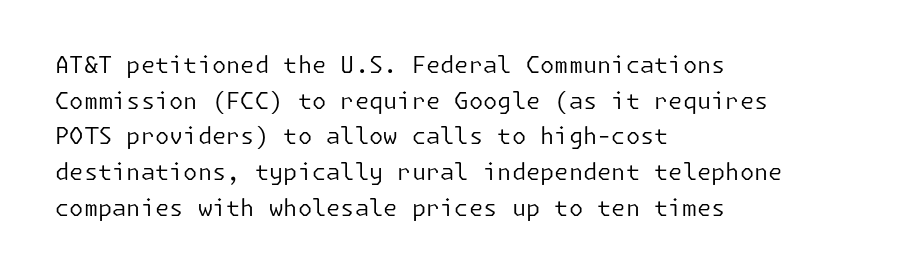
Q: Is the text bold? A: No.
Q: Is the text italic (slanted)? A: No, it is upright.
Q: Is the text underlined? A: No.
Q: How is the paragraph aligned? A: Left-aligned.
Q: Is the spacing between letters normal or unusually wide? A: Normal.
Q: Is the spacing between lines tight, normal or loose? A: Normal.
